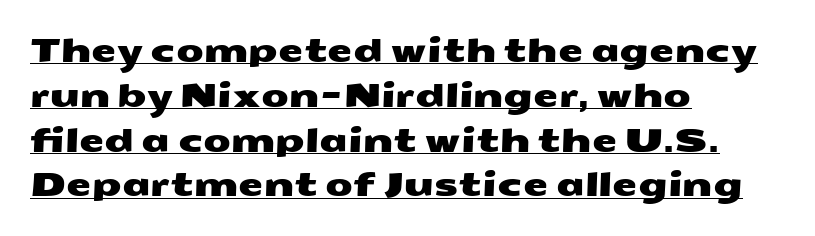
The image shows 32 px wide sans-serif type; set left-aligned, normal line spacing (1.4x), normal letter spacing, underlined; medium stroke contrast and a medium x-height.
